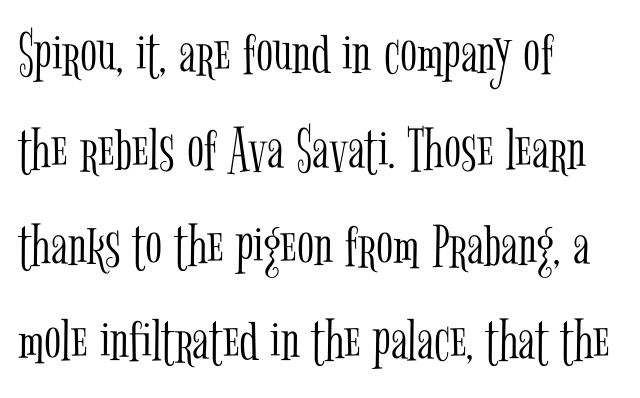
The image shows 63 px light, condensed serif type, upright; set left-aligned, normal line spacing (1.52x), normal letter spacing, not underlined; low stroke contrast and a medium x-height.
